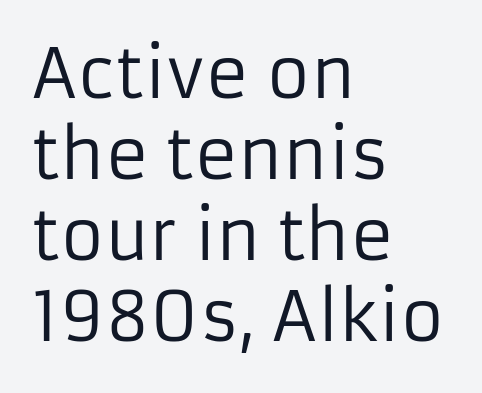
The area under the type is left untouched. The gaps between neighbouring characters are ordinary and unremarkable. Each letter's strokes conclude bluntly, with no projecting serifs. The letters stand upright; this is a roman face.
